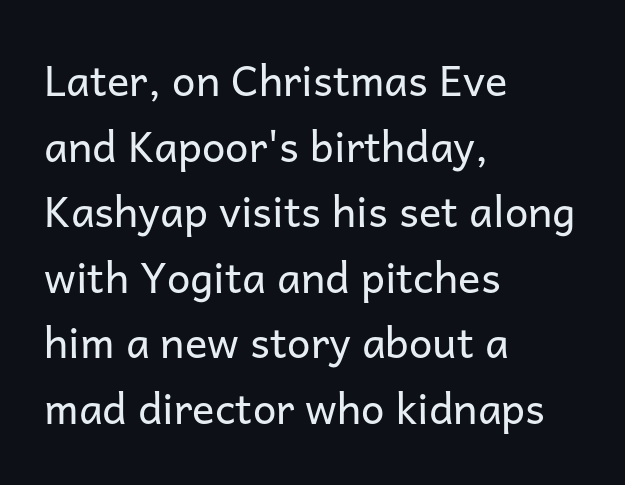
{"serif": "no", "italic": "no", "bold": "no", "weight": "regular", "width": "normal", "stroke_contrast": "low", "x_height": "medium", "monospaced": "no", "underline": "no", "align": "left", "line_spacing": "normal", "line_spacing_ratio": 1.56, "letter_spacing": "normal", "letter_spacing_em": 0.0, "glyph_px": 42}
